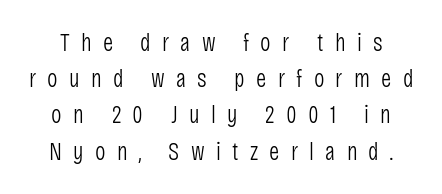
The image shows 25 px text type, upright; set normal line spacing (1.45x), unusually wide letter spacing (+0.45 em), not underlined.
